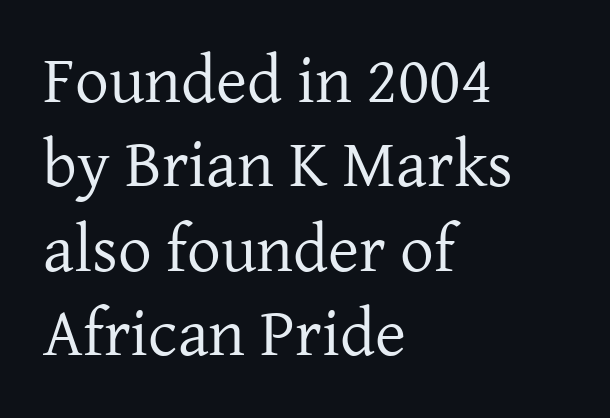
The image shows 67 px regular-weight serif type, upright; set left-aligned, normal line spacing (1.26x), normal letter spacing, not underlined; low stroke contrast and a medium x-height.
